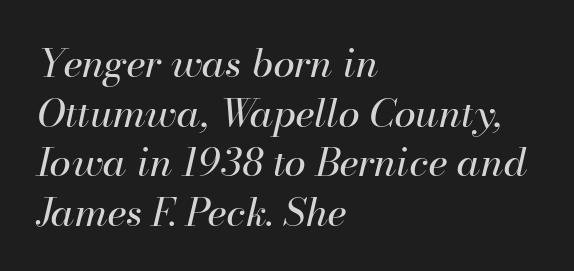
The lines sit at an ordinary, default distance from one another. Rule under the text: the space is simply empty. No chunkiness to these letters — they're not bold. Does extra space separate the letters? No, they use regular spacing.
